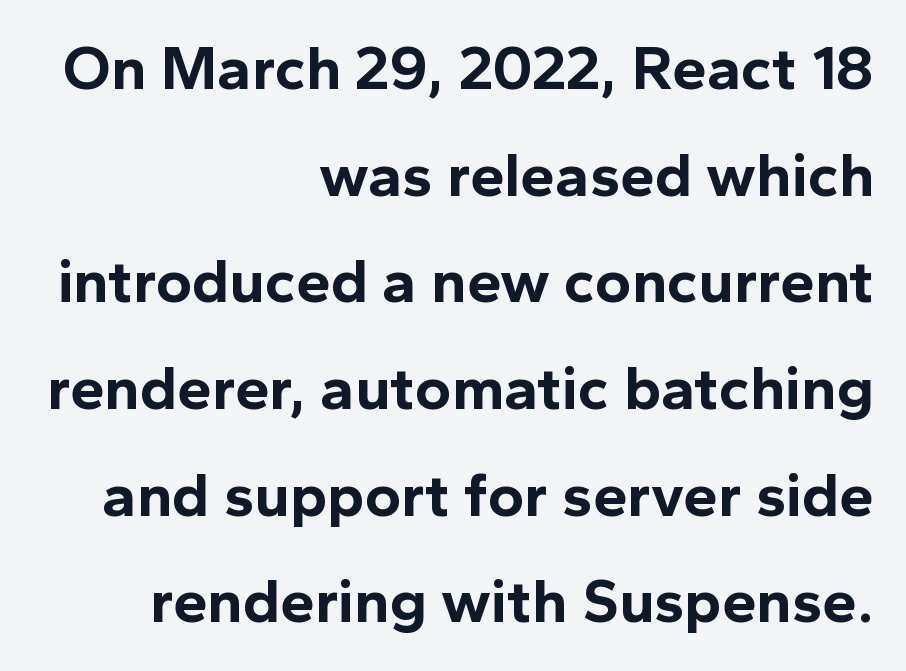
The image shows 62 px bold sans-serif type, upright; set right-aligned, line spacing 1.72x, normal letter spacing, not underlined; a medium x-height.
